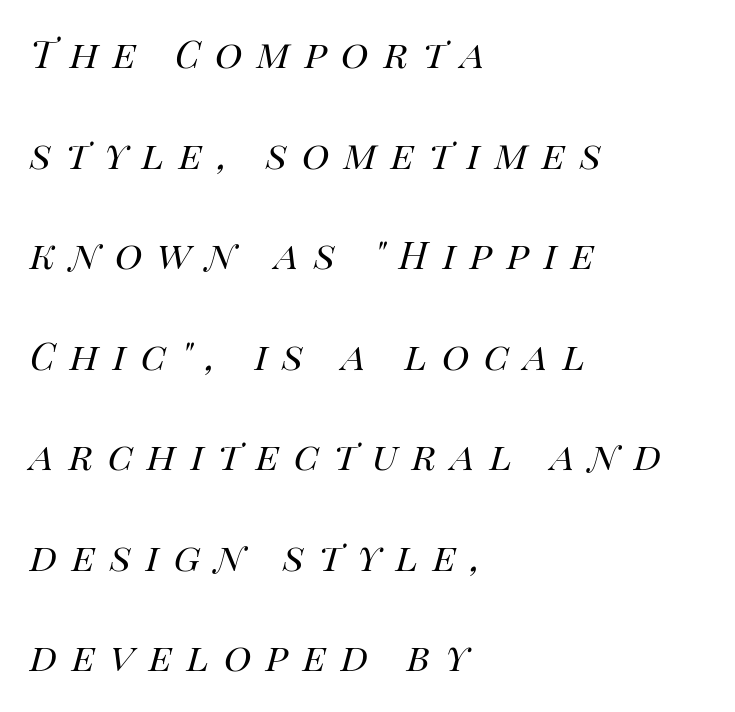
The rendering anchors every line to the left-hand side. Each row of text sits above clean, open space. Think of a printed novel: that variable character pitch is what you see here. Stroke mass is kept to a normal reading level or below. The line-height multiplier appears high, well above default.
